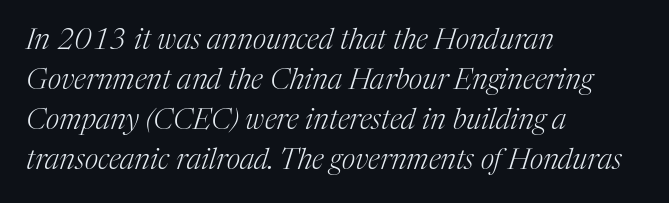
A quiet, ordinary-to-light weight characterises the typeface. The space directly below the letters is spotless. The rendering applies a slant to the glyphs. The font family rendered here belongs to the serif group.
